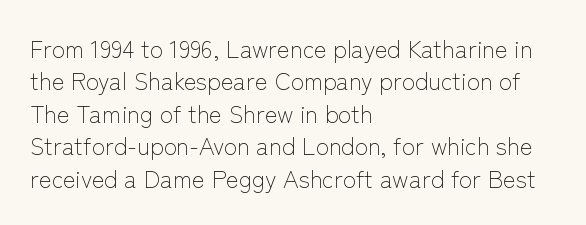
Q: Is the text bold? A: No.
Q: Is the text italic (slanted)? A: No, it is upright.
Q: Is the text underlined? A: No.
Q: How is the paragraph aligned? A: Left-aligned.
Q: Is the spacing between letters normal or unusually wide? A: Normal.
Q: Is the spacing between lines tight, normal or loose? A: Normal.
